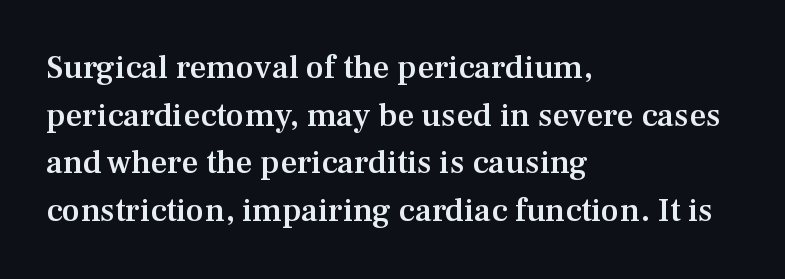
The image shows 33 px semibold serif type, upright; set left-aligned, normal line spacing (1.44x), normal letter spacing, not underlined; medium stroke contrast and a medium x-height.
